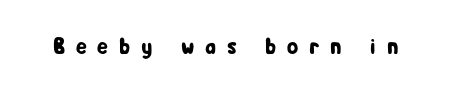
Italic? Not at all — the glyphs are vertical. Letters rest on an invisible, unmarked baseline. Tracking value appears strongly positive — letters spread wide.
